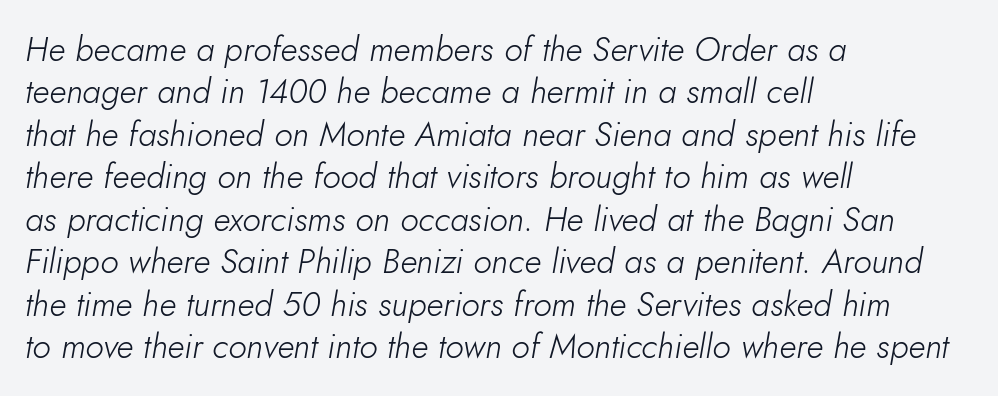
Q: Is the text bold? A: No.
Q: Is the text italic (slanted)? A: Yes, it leans right by about 10 degrees.
Q: Is the text underlined? A: No.
Q: How is the paragraph aligned? A: Left-aligned.
Q: Is the spacing between letters normal or unusually wide? A: Normal.
Q: Is the spacing between lines tight, normal or loose? A: Normal.
Q: Width (condensed, normal, or wide)? A: Normal.
Q: Stroke contrast? A: Low.
Q: x-height? A: Small.
Q: Monospaced? A: No.
